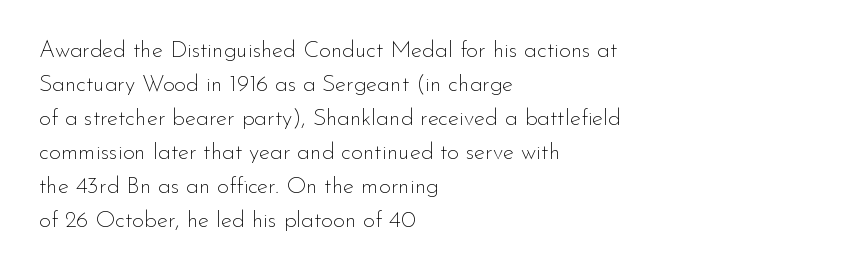
The type sits square on the baseline with zero lean. Stem width sits at or under what a default text font uses. Horizontally, the lines are justified to the leading edge only. This sample keeps an unexceptional amount of space between lines. The space beneath each line is pristine and unruled. There is no visible air inserted between adjacent glyphs.
